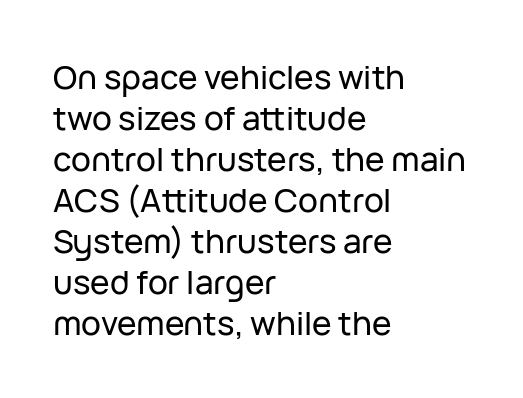
Q: Is the text italic (slanted)? A: No, it is upright.
Q: Is the typeface a serif or a sans-serif typeface? A: Sans-serif.
Q: Is the text underlined? A: No.
Q: How is the paragraph aligned? A: Left-aligned.
Q: Is the spacing between letters normal or unusually wide? A: Normal.
Q: Width (condensed, normal, or wide)? A: Normal.
Q: Stroke contrast? A: Low.
Q: x-height? A: Medium.
Q: Monospaced? A: No.
